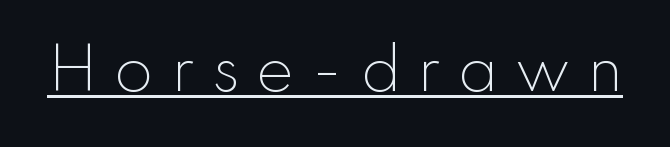
Q: Is the text bold? A: No.
Q: Is the text italic (slanted)? A: No, it is upright.
Q: Is the typeface a serif or a sans-serif typeface? A: Sans-serif.
Q: Is the text underlined? A: Yes.
Q: Is the spacing between letters normal or unusually wide? A: Unusually wide.
Q: Width (condensed, normal, or wide)? A: Normal.
Q: Stroke contrast? A: Low.
Q: x-height? A: Small.
Q: Monospaced? A: No.
